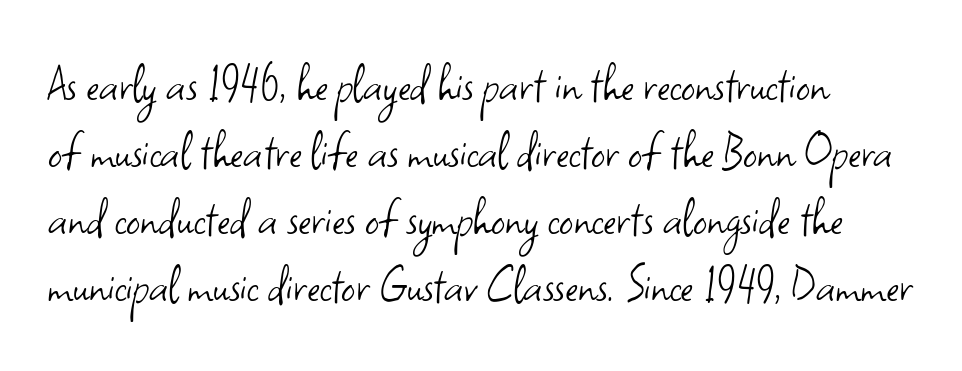
The image shows 55 px light sans-serif type; set line spacing 1.22x, normal letter spacing, not underlined; low stroke contrast and a small x-height.
